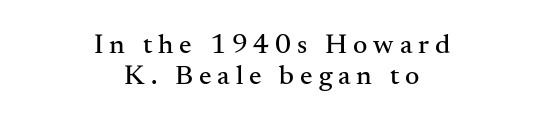
Q: Is the text italic (slanted)? A: No, it is upright.
Q: Is the typeface a serif or a sans-serif typeface? A: Serif.
Q: Is the text underlined? A: No.
Q: How is the paragraph aligned? A: Centered.
Q: Is the spacing between letters normal or unusually wide? A: Unusually wide.
Q: Is the spacing between lines tight, normal or loose? A: Tight.
Q: Width (condensed, normal, or wide)? A: Normal.
Q: Stroke contrast? A: Medium.
Q: x-height? A: Small.
Q: Monospaced? A: No.
